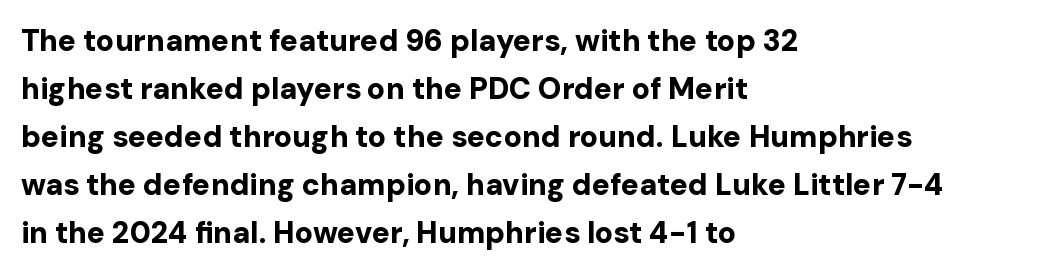
Q: Is the text bold? A: Yes.
Q: Is the text italic (slanted)? A: No, it is upright.
Q: Is the typeface a serif or a sans-serif typeface? A: Sans-serif.
Q: Is the text underlined? A: No.
Q: How is the paragraph aligned? A: Left-aligned.
Q: Is the spacing between letters normal or unusually wide? A: Normal.
Q: Is the spacing between lines tight, normal or loose? A: Normal.
Q: Width (condensed, normal, or wide)? A: Normal.
Q: Stroke contrast? A: Low.
Q: x-height? A: Medium.
Q: Monospaced? A: No.
